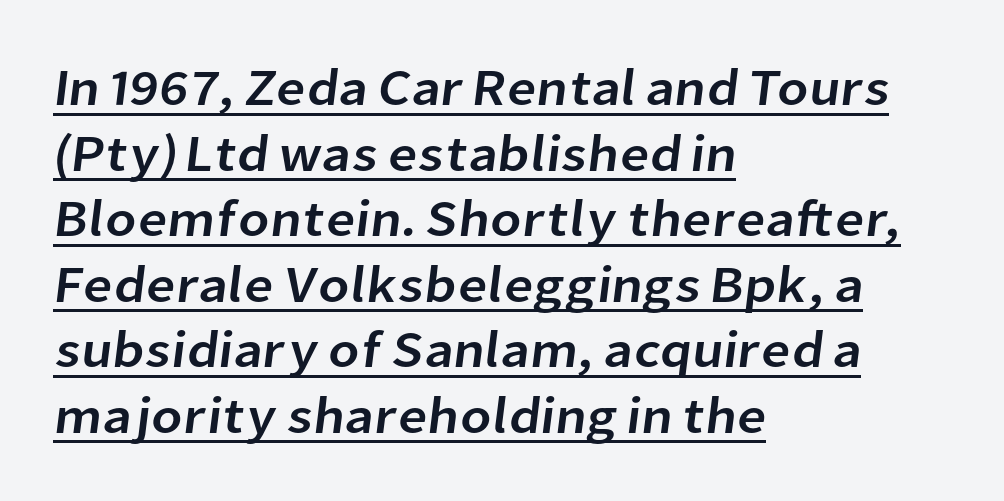
The image shows 52 px sans-serif type; set left-aligned, normal line spacing (1.26x), normal letter spacing, underlined; low stroke contrast and a medium x-height.
